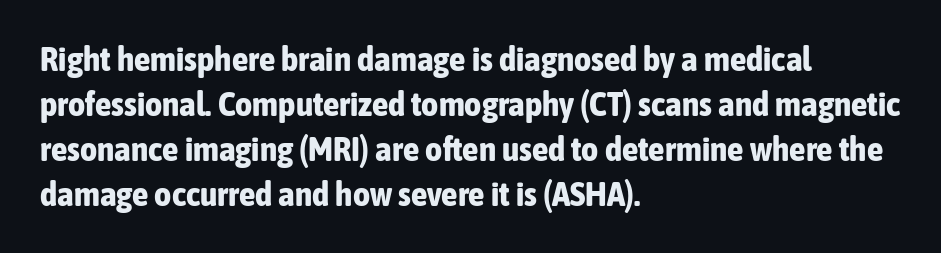
Quick note: underline off. Weight: bold. Here the designer chose a conventional face with non-uniform glyph widths. The lines are quadded left. The lettering stays uniformly vertical, giving the passage a roman look. The rendering shows plain stroke endings on the letterforms — a sans-serif design.
